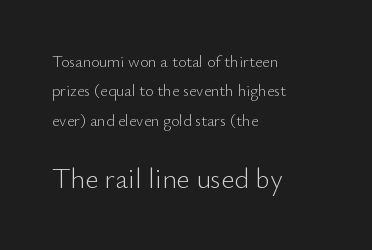
{"serif": "no", "italic": "no", "bold": "no", "weight": "light", "width": "normal", "stroke_contrast": "low", "x_height": "small", "monospaced": "no", "underline": "no", "align": "left", "line_spacing_ratio": 1.83, "letter_spacing": "normal", "letter_spacing_em": 0.0, "larger_block": "second", "size_ratio": 1.75, "glyph_px": 28}
